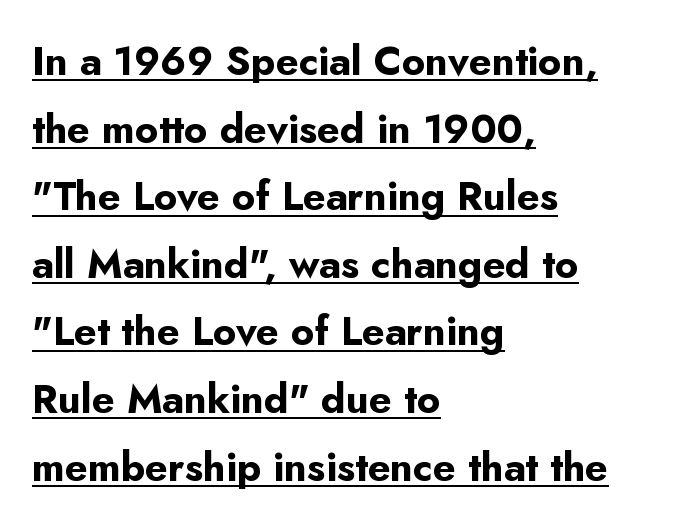
Q: Is the text bold? A: Yes.
Q: Is the text italic (slanted)? A: No, it is upright.
Q: Is the typeface a serif or a sans-serif typeface? A: Sans-serif.
Q: Is the text underlined? A: Yes.
Q: How is the paragraph aligned? A: Left-aligned.
Q: Is the spacing between letters normal or unusually wide? A: Normal.
Q: Is the spacing between lines tight, normal or loose? A: Normal.
Q: Width (condensed, normal, or wide)? A: Normal.
Q: Stroke contrast? A: Low.
Q: x-height? A: Small.
Q: Monospaced? A: No.
